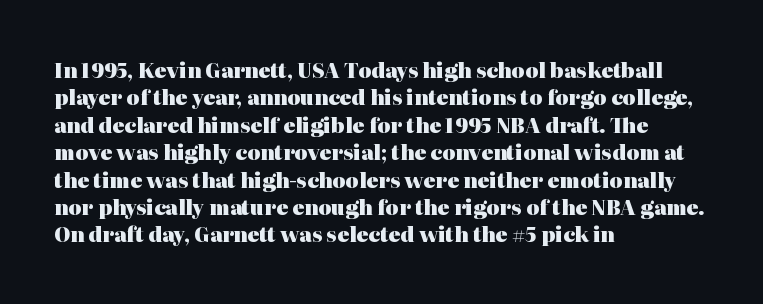
Q: Is the text bold? A: Yes.
Q: Is the text italic (slanted)? A: No, it is upright.
Q: Is the text underlined? A: No.
Q: How is the paragraph aligned? A: Left-aligned.
Q: Is the spacing between letters normal or unusually wide? A: Normal.
Q: Is the spacing between lines tight, normal or loose? A: Normal.
